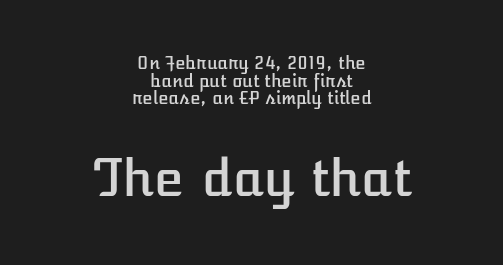
The image shows 50 px text type, upright; set centered, tight line spacing (1.04x), normal letter spacing, not underlined; the second (bottom) block is 2.94x larger; low stroke contrast and a medium x-height.
